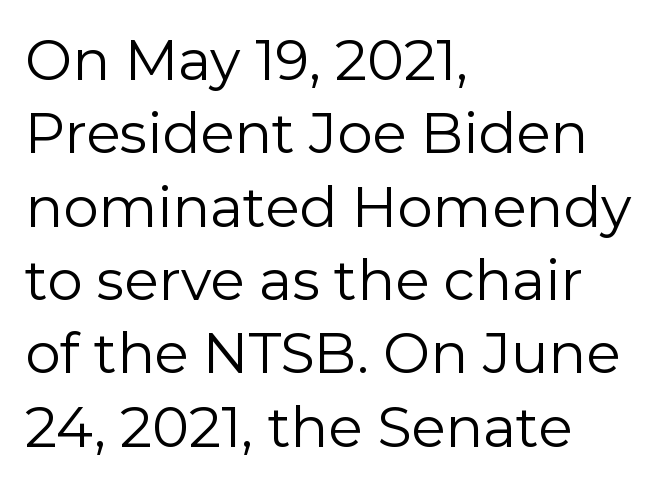
Descenders hang freely into open space. Each letter keeps its own natural width here, so spacing adapts to shape. No letter is thick-stroked: the sample isn't bold. Posture: upright roman.
